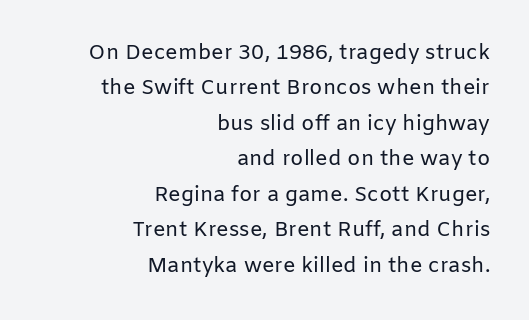
Q: Is the text bold? A: No.
Q: Is the text italic (slanted)? A: No, it is upright.
Q: Is the text underlined? A: No.
Q: How is the paragraph aligned? A: Right-aligned.
Q: Is the spacing between letters normal or unusually wide? A: Normal.
Q: Is the spacing between lines tight, normal or loose? A: Normal.
